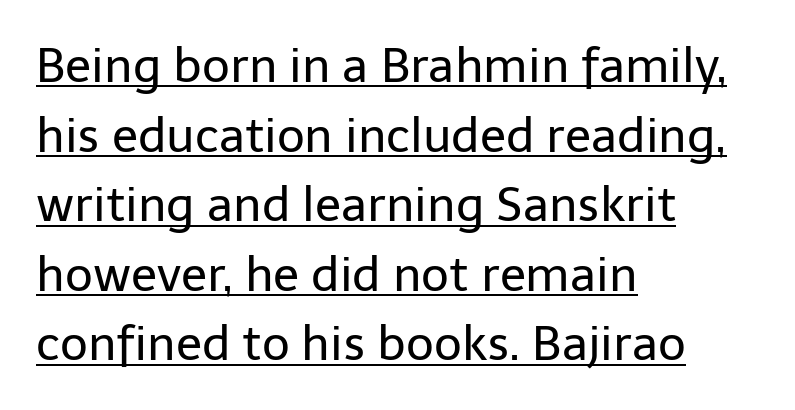
What kind of face is this? One without serifs — a sans. Summary of vertical rhythm: regular, with standard interline spacing. Weight: regular or lighter. The passage shown has conventional tracking throughout. Looks like regular typesetting: each glyph gets only the width it needs.
